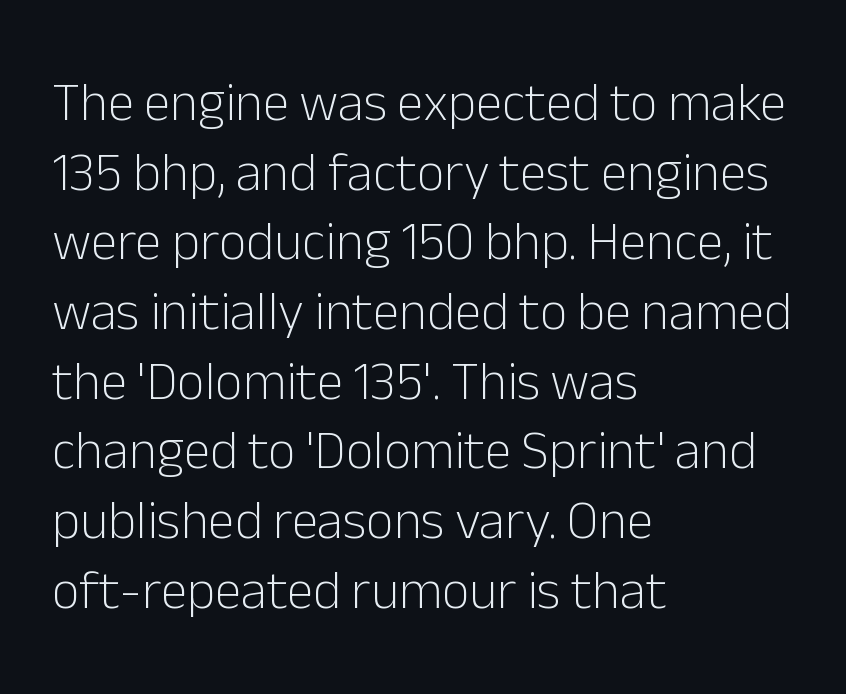
The image shows 54 px light sans-serif type, upright; set left-aligned, normal line spacing (1.29x), normal letter spacing, not underlined; low stroke contrast and a medium x-height.
